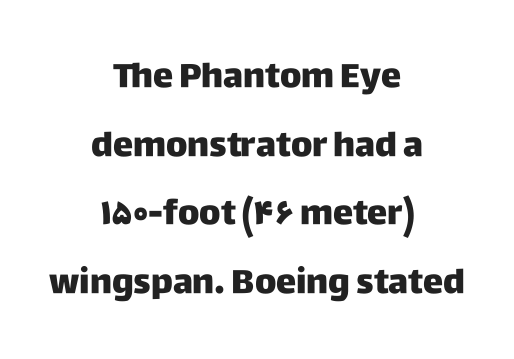
The image shows 34 px sans-serif type, upright; set centered, loose line spacing (2.02x), normal letter spacing, not underlined; low stroke contrast and a large x-height.
